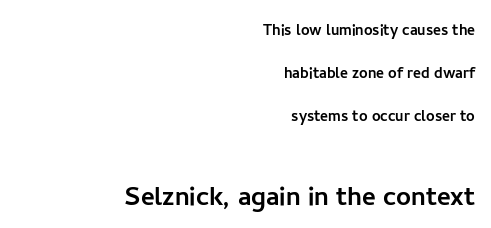
The rag falls on the left side of this text block. Does the lettering tilt? It doesn't — this is upright. Character widths vary here, with narrow letters taking less room than wide ones. Tracking value appears to be zero — textbook default spacing. No word sits above an underline. Honestly, the rows look like they've been pulled way apart.
